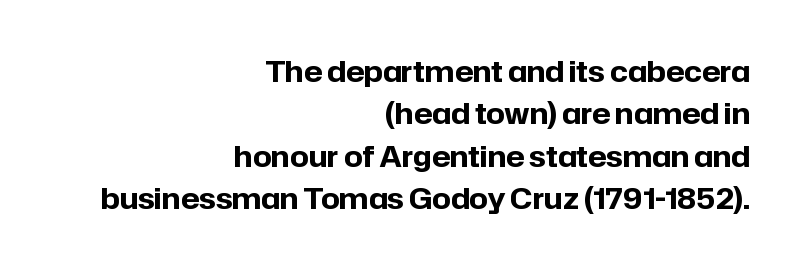
Q: Is the text bold? A: Yes.
Q: Is the text italic (slanted)? A: No, it is upright.
Q: Is the typeface a serif or a sans-serif typeface? A: Sans-serif.
Q: Is the text underlined? A: No.
Q: How is the paragraph aligned? A: Right-aligned.
Q: Is the spacing between letters normal or unusually wide? A: Normal.
Q: Is the spacing between lines tight, normal or loose? A: Normal.
Q: Width (condensed, normal, or wide)? A: Normal.
Q: Stroke contrast? A: Low.
Q: x-height? A: Medium.
Q: Monospaced? A: No.
